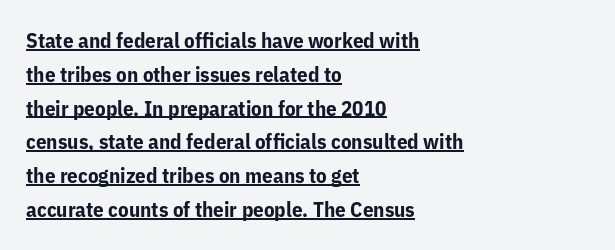
This is underlined copy, the kind a proofreader might mark for attention. The letters stand upright; this is a roman face. Reading down the block, your eye returns to a fixed left position each line. Successive baselines arrive at the customary interval. Strong, thick strokes mark this as bold type. Does extra space separate the letters? No, they use regular spacing.
